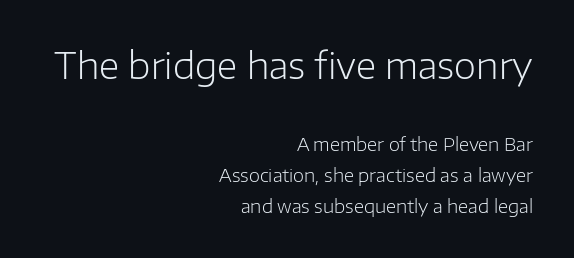
The lettering holds an erect, upright posture throughout. Short and long lines alike share a common ending point at right. The face used here is rendered with its standard letterfit. I'd call this a sans setting — the letters go barefoot. Beneath every word, the page is bare.
